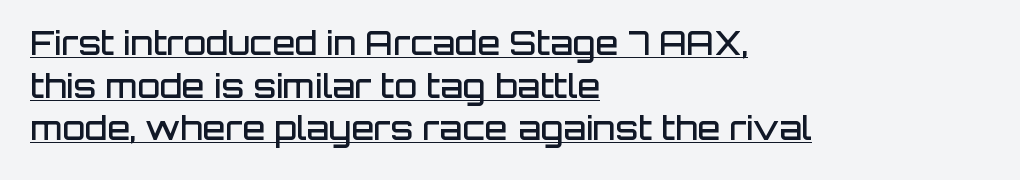
Look at the tracking — it's just the regular setting, nothing added. Font category for this specimen: sans-serif. Where is the straight margin? On the left. The vertical gap from one line to the next is medium. The typesetter has applied underlining to the passage shown. Designer's note — italics off, roman on.
